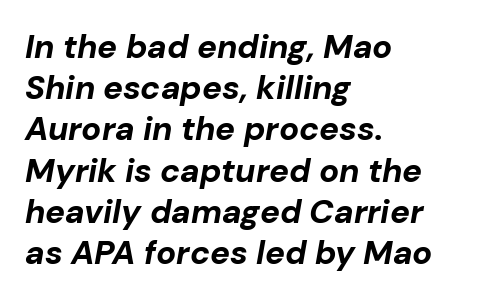
{"italic": "yes", "lean": "right", "slant_degrees": 10, "bold": "yes", "weight": "bold", "width": "normal", "stroke_contrast": "low", "x_height": "medium", "monospaced": "no", "underline": "no", "align": "left", "line_spacing": "normal", "line_spacing_ratio": 1.25, "letter_spacing": "normal", "letter_spacing_em": 0.0, "glyph_px": 33}
